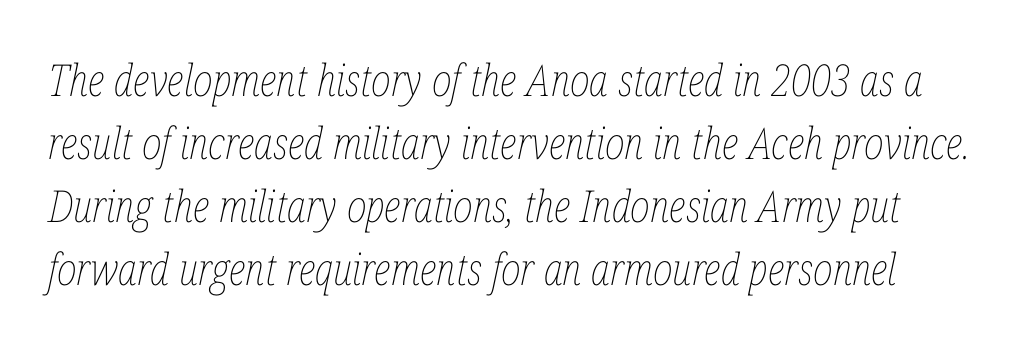
The image shows 44 px thin, condensed type, italic (leaning right); set normal line spacing (1.43x), normal letter spacing, not underlined; low stroke contrast and a medium x-height.
